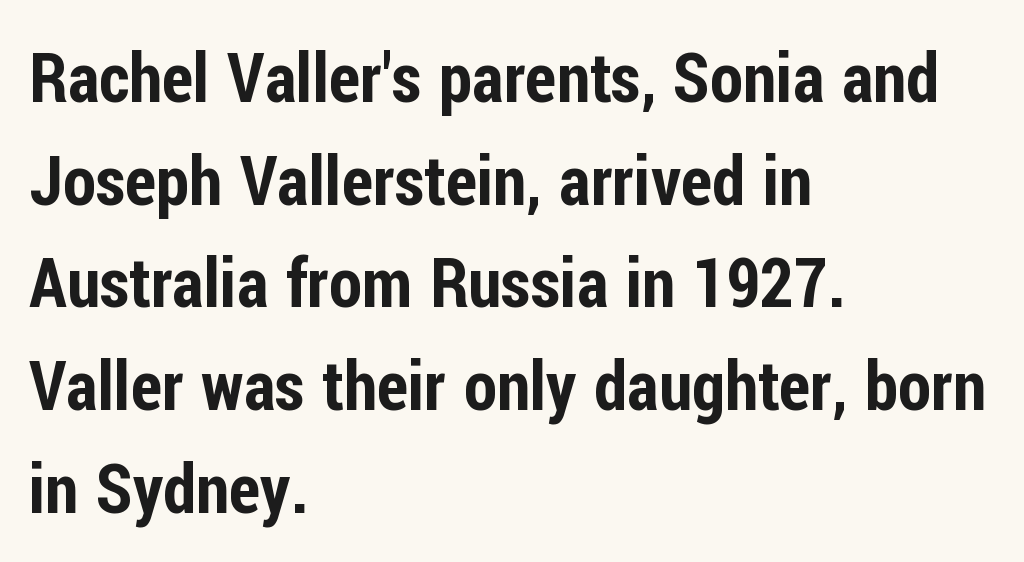
Does the type have serifs? No, each stem ends abruptly. What's the leading like? Ordinary, nothing unusual. Looks like regular typesetting: each glyph gets only the width it needs. You could call the tracking neutral — neither tight nor loose. Every stem runs plumb, perpendicular to the baseline. Where is the straight margin? On the left.
